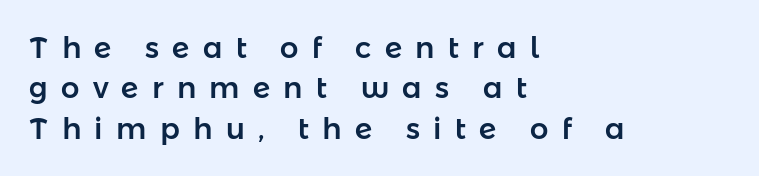
Q: Is the text italic (slanted)? A: No, it is upright.
Q: Is the typeface a serif or a sans-serif typeface? A: Sans-serif.
Q: Is the text underlined? A: No.
Q: How is the paragraph aligned? A: Left-aligned.
Q: Is the spacing between letters normal or unusually wide? A: Unusually wide.
Q: Is the spacing between lines tight, normal or loose? A: Normal.
Q: Width (condensed, normal, or wide)? A: Normal.
Q: Stroke contrast? A: Low.
Q: x-height? A: Medium.
Q: Monospaced? A: No.
